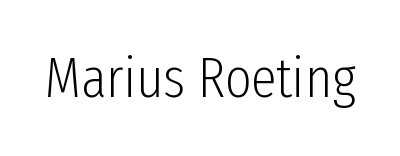
The face used here is proportionally spaced, like ordinary book or web type. Italic? Not at all — the glyphs are vertical. Tracking here is standard; glyphs follow each other at the usual distance. Nope, no serifs anywhere on these letters. The font is comparable to plain body text, perhaps lighter. Type without underlining.
